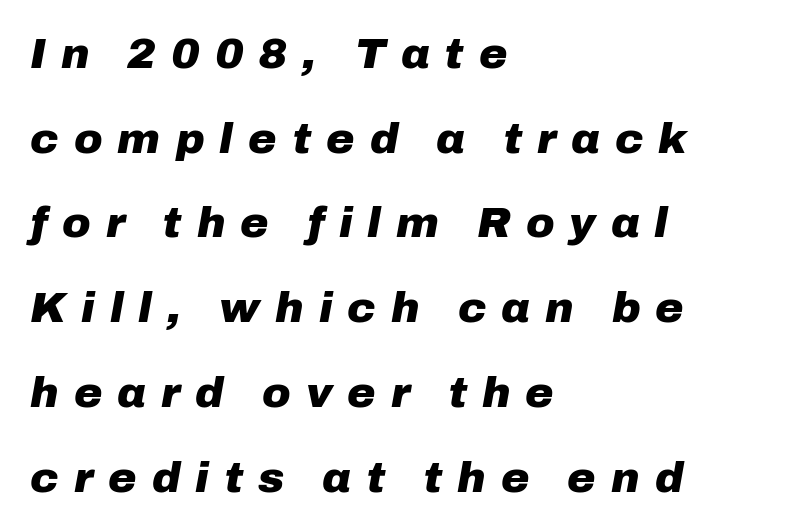
Vertically, the passage feels expansive, rows floating well apart. How are the letters spaced? Widely, with obvious added tracking. Notice how the stems are inclined rather than vertical — that's the hallmark of italics. Think of a printed novel: that variable character pitch is what you see here. Emphasis by weight is at full strength: bold. The lines in this sample share a left origin and differ only in where they stop.
